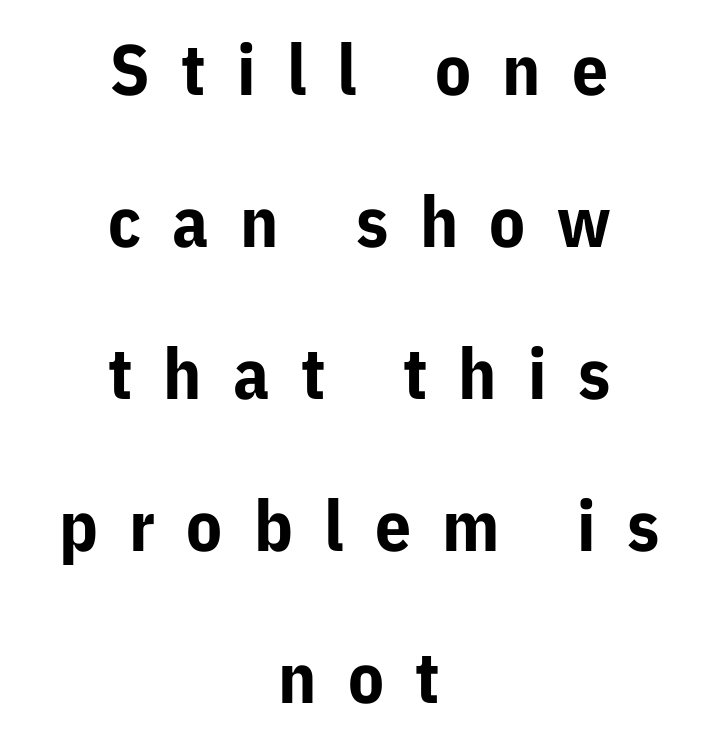
{"serif": "no", "italic": "no", "bold": "yes", "weight": "bold", "width": "normal", "stroke_contrast": "low", "x_height": "medium", "monospaced": "no", "underline": "no", "align": "center", "line_spacing": "loose", "line_spacing_ratio": 2.14, "letter_spacing": "wide", "letter_spacing_em": 0.44, "glyph_px": 71}
